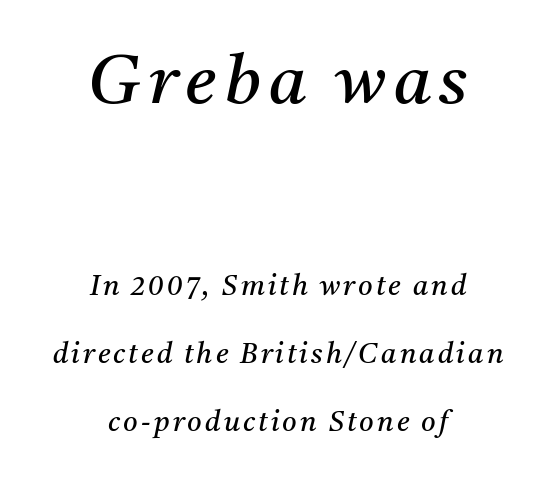
Q: Is the text bold? A: No.
Q: Is the text italic (slanted)? A: Yes, it leans right by about 11 degrees.
Q: Is the typeface a serif or a sans-serif typeface? A: Serif.
Q: Is the text underlined? A: No.
Q: How is the paragraph aligned? A: Centered.
Q: Is the spacing between lines tight, normal or loose? A: Loose.
Q: Which block of text is set in a larger size, the first (top) or the second (bottom)? A: The first (top) one.
Q: Width (condensed, normal, or wide)? A: Normal.
Q: Stroke contrast? A: Medium.
Q: x-height? A: Medium.
Q: Monospaced? A: No.
